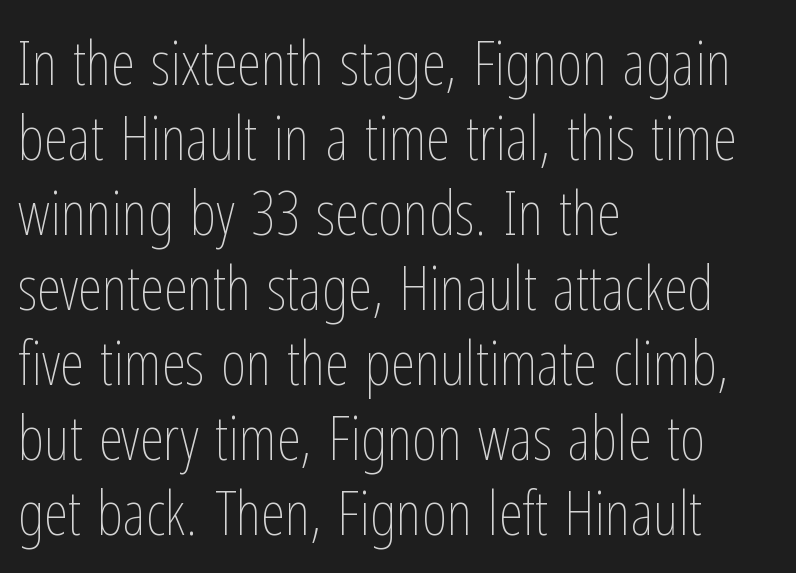
{"italic": "no", "bold": "no", "weight": "thin", "width": "condensed", "stroke_contrast": "low", "x_height": "medium", "monospaced": "no", "underline": "no", "align": "left", "line_spacing_ratio": 1.21, "letter_spacing": "normal", "letter_spacing_em": 0.0, "glyph_px": 62}
